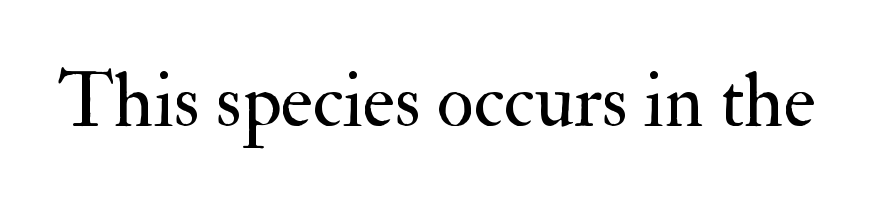
Q: Is the text bold? A: No.
Q: Is the text italic (slanted)? A: No, it is upright.
Q: Is the typeface a serif or a sans-serif typeface? A: Serif.
Q: Is the text underlined? A: No.
Q: Is the spacing between letters normal or unusually wide? A: Normal.
Q: Width (condensed, normal, or wide)? A: Normal.
Q: Stroke contrast? A: Medium.
Q: x-height? A: Small.
Q: Monospaced? A: No.
